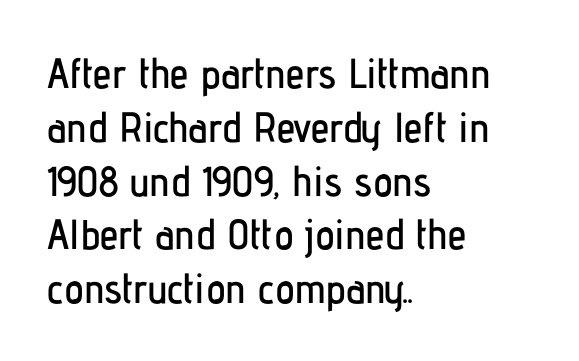
{"serif": "no", "italic": "no", "width": "condensed", "stroke_contrast": "low", "x_height": "medium", "monospaced": "no", "underline": "no", "align": "left", "line_spacing": "normal", "line_spacing_ratio": 1.28, "letter_spacing": "normal", "letter_spacing_em": 0.0, "glyph_px": 42}
